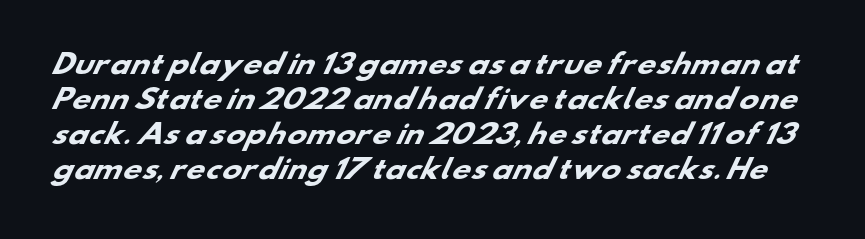
Standard letterfit; no display-style spreading of the glyphs. Baseline-to-baseline distance is the conventional proportion of letter height. Heft: maximum for text — a bold. Anything drawn beneath the words? Only blank space.
